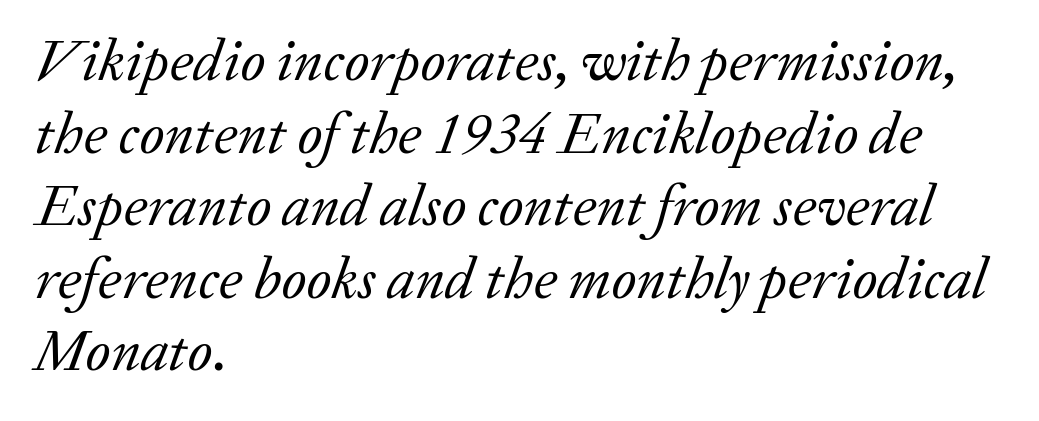
The image shows 59 px regular-weight serif type, italic (leaning right); set left-aligned, line spacing 1.23x, normal letter spacing, not underlined; low stroke contrast and a medium x-height.
